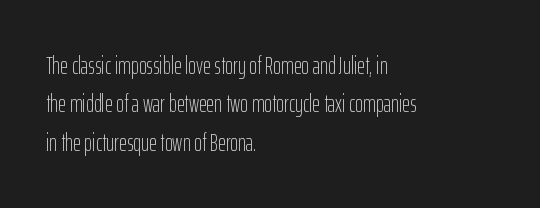
{"italic": "no", "bold": "no", "underline": "no", "align": "left", "line_spacing": "normal", "line_spacing_ratio": 1.6, "letter_spacing": "normal", "letter_spacing_em": 0.0, "glyph_px": 24}
